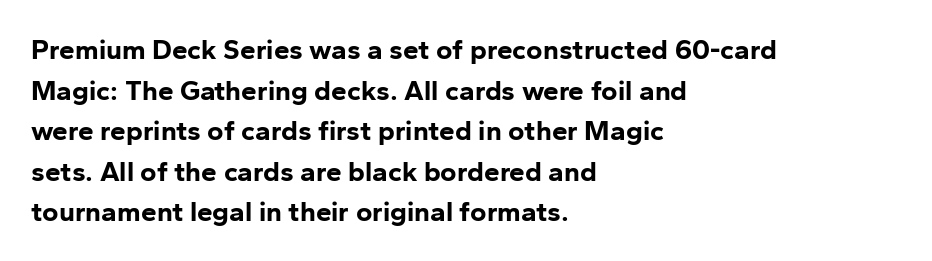
{"serif": "no", "italic": "no", "bold": "yes", "weight": "bold", "width": "normal", "stroke_contrast": "low", "x_height": "medium", "monospaced": "no", "underline": "no", "align": "left", "line_spacing": "normal", "line_spacing_ratio": 1.45, "letter_spacing": "normal", "letter_spacing_em": 0.0, "glyph_px": 28}
